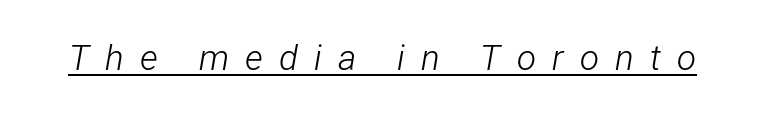
Compared with typical body copy, the letter spacing here is much looser. Underline: present. The whole block is typeset with a tilt. You could not count columns in this text — the font is proportionally spaced.
